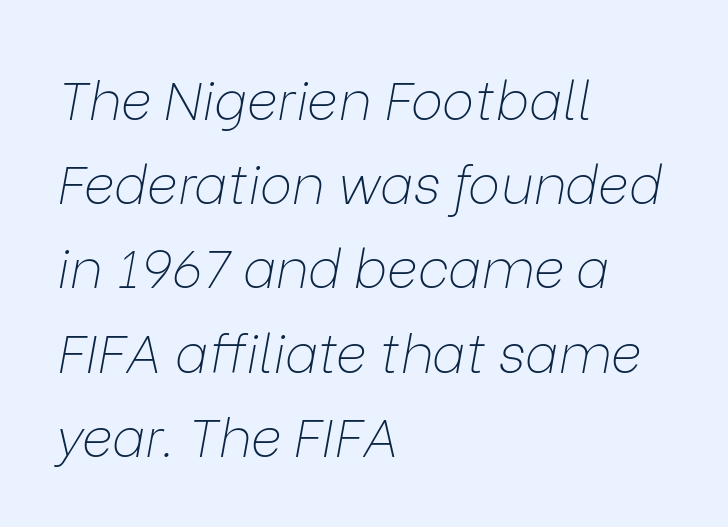
Q: Is the text bold? A: No.
Q: Is the text italic (slanted)? A: Yes, it leans right by about 9 degrees.
Q: Is the text underlined? A: No.
Q: How is the paragraph aligned? A: Left-aligned.
Q: Is the spacing between letters normal or unusually wide? A: Normal.
Q: Is the spacing between lines tight, normal or loose? A: Normal.
Q: Width (condensed, normal, or wide)? A: Normal.
Q: Stroke contrast? A: Low.
Q: x-height? A: Medium.
Q: Monospaced? A: No.
